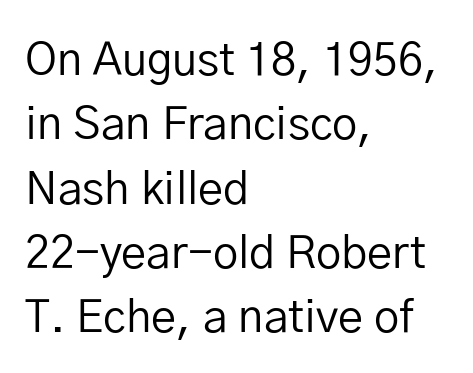
The image shows 45 px regular-weight sans-serif type, upright; set left-aligned, normal line spacing (1.43x), normal letter spacing, not underlined; low stroke contrast and a medium x-height.
